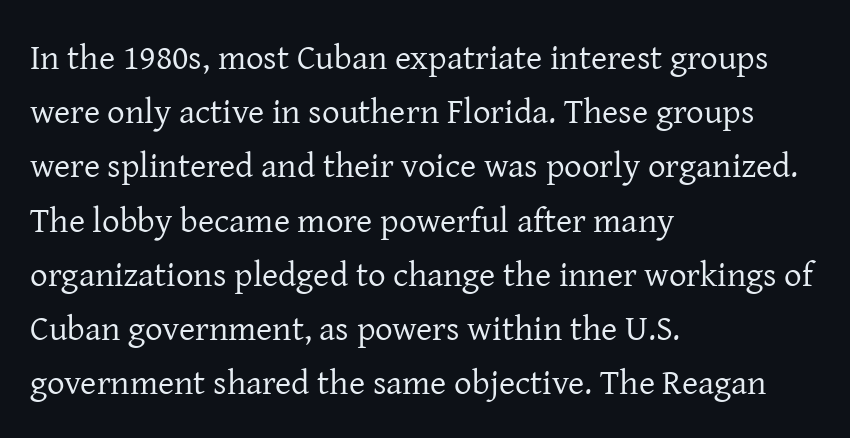
Q: Is the text bold? A: No.
Q: Is the text italic (slanted)? A: No, it is upright.
Q: Is the typeface a serif or a sans-serif typeface? A: Serif.
Q: Is the text underlined? A: No.
Q: How is the paragraph aligned? A: Left-aligned.
Q: Is the spacing between letters normal or unusually wide? A: Normal.
Q: Is the spacing between lines tight, normal or loose? A: Normal.
Q: Width (condensed, normal, or wide)? A: Normal.
Q: Stroke contrast? A: Low.
Q: x-height? A: Medium.
Q: Monospaced? A: No.
